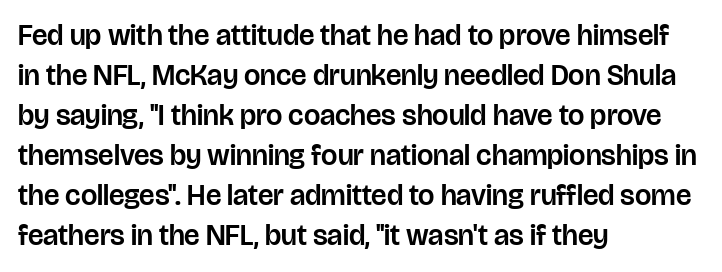
{"serif": "no", "italic": "no", "width": "normal", "stroke_contrast": "low", "x_height": "large", "monospaced": "no", "underline": "no", "align": "left", "line_spacing": "normal", "line_spacing_ratio": 1.38, "letter_spacing": "normal", "letter_spacing_em": 0.0, "glyph_px": 29}
